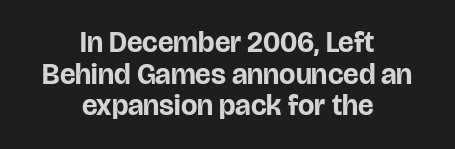
Q: Is the text bold? A: Yes.
Q: Is the text italic (slanted)? A: No, it is upright.
Q: Is the typeface a serif or a sans-serif typeface? A: Sans-serif.
Q: Is the text underlined? A: No.
Q: How is the paragraph aligned? A: Centered.
Q: Is the spacing between letters normal or unusually wide? A: Normal.
Q: Is the spacing between lines tight, normal or loose? A: Tight.
Q: Width (condensed, normal, or wide)? A: Normal.
Q: Stroke contrast? A: Low.
Q: x-height? A: Large.
Q: Monospaced? A: No.
